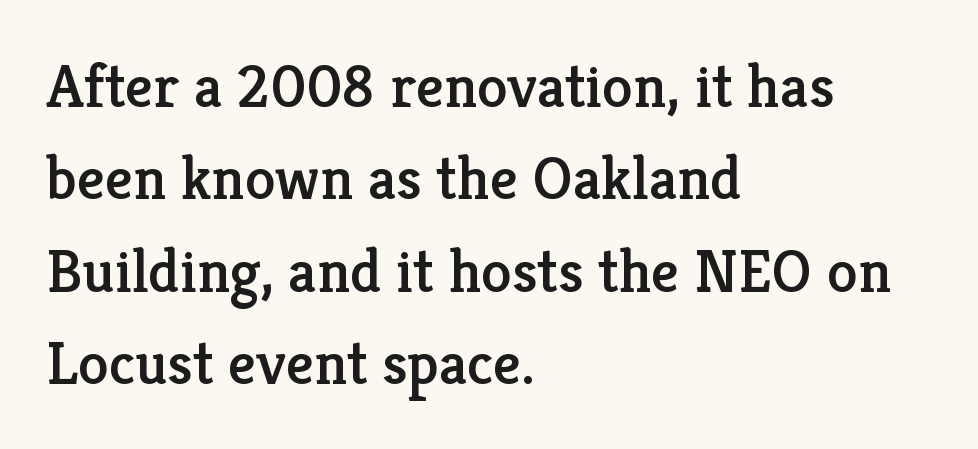
Q: Is the text italic (slanted)? A: No, it is upright.
Q: Is the typeface a serif or a sans-serif typeface? A: Serif.
Q: Is the text underlined? A: No.
Q: How is the paragraph aligned? A: Left-aligned.
Q: Is the spacing between letters normal or unusually wide? A: Normal.
Q: Is the spacing between lines tight, normal or loose? A: Normal.
Q: Width (condensed, normal, or wide)? A: Normal.
Q: Stroke contrast? A: Low.
Q: x-height? A: Medium.
Q: Monospaced? A: No.
